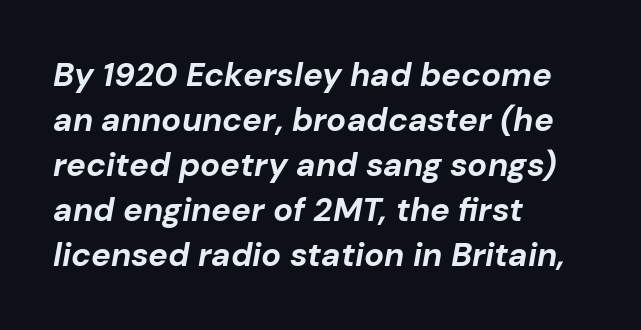
{"italic": "yes", "lean": "right", "slant_degrees": 10, "bold": "yes", "weight": "bold", "width": "normal", "stroke_contrast": "low", "x_height": "medium", "monospaced": "no", "underline": "no", "align": "left", "line_spacing": "normal", "line_spacing_ratio": 1.36, "letter_spacing": "normal", "letter_spacing_em": 0.0, "glyph_px": 33}
